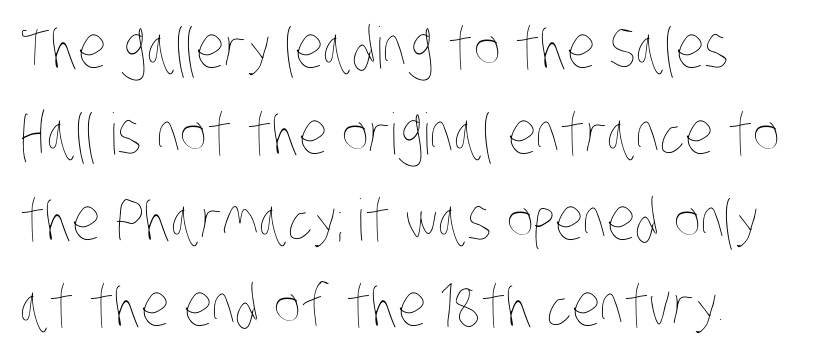
Q: Is the text bold? A: No.
Q: Is the text underlined? A: No.
Q: Is the spacing between letters normal or unusually wide? A: Normal.
Q: Is the spacing between lines tight, normal or loose? A: Normal.
Q: Width (condensed, normal, or wide)? A: Condensed.
Q: Stroke contrast? A: Low.
Q: x-height? A: Large.
Q: Monospaced? A: No.
